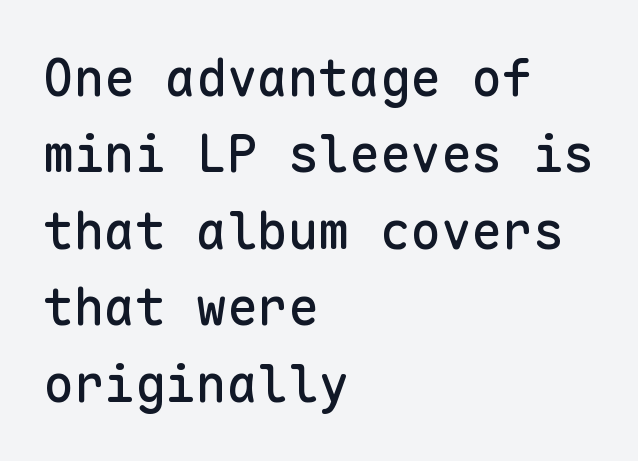
{"serif": "no", "italic": "no", "width": "normal", "stroke_contrast": "low", "x_height": "medium", "monospaced": "yes", "underline": "no", "align": "left", "line_spacing": "normal", "line_spacing_ratio": 1.5, "letter_spacing": "normal", "letter_spacing_em": 0.0, "glyph_px": 51}
